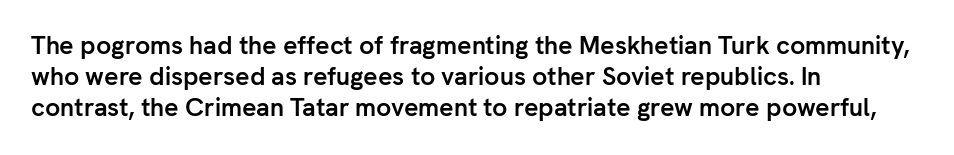
The image shows 25 px bold type, upright; set left-aligned, normal line spacing (1.25x), normal letter spacing, not underlined.
